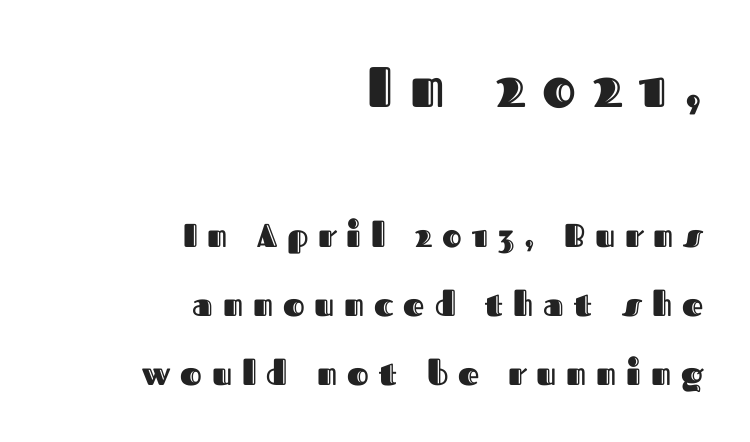
The image shows 57 px text type, upright; set right-aligned, loose line spacing (2.09x), unusually wide letter spacing (+0.3 em), not underlined; the first (top) block is 1.73x larger; a medium x-height.
